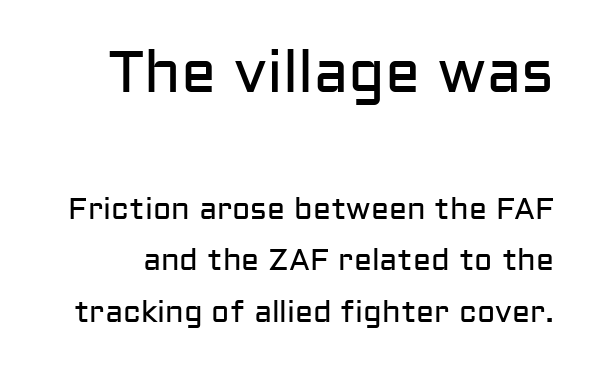
The image shows 59 px regular-weight sans-serif type, upright; set line spacing 1.71x, normal letter spacing, not underlined; the first (top) block is 1.97x larger; low stroke contrast and a medium x-height.
